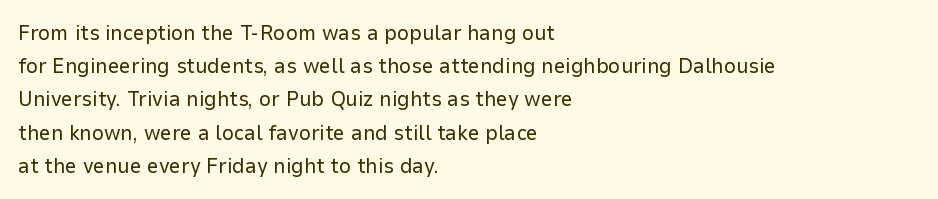
The image shows 21 px text type, upright; set left-aligned, normal line spacing (1.58x), normal letter spacing, not underlined.
